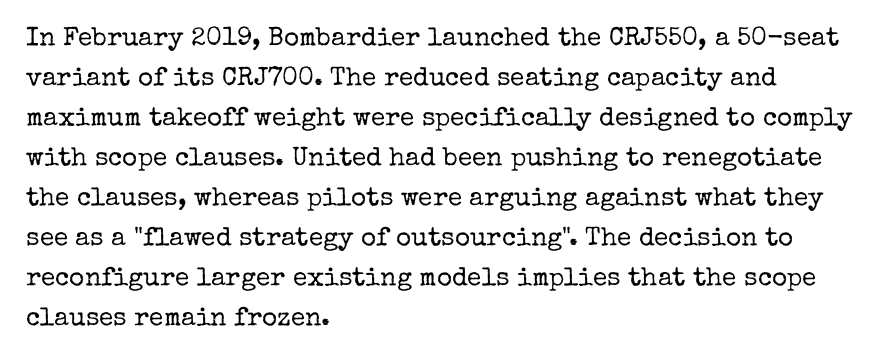
Q: Is the text bold? A: No.
Q: Is the text italic (slanted)? A: No, it is upright.
Q: Is the text underlined? A: No.
Q: How is the paragraph aligned? A: Left-aligned.
Q: Is the spacing between letters normal or unusually wide? A: Normal.
Q: Is the spacing between lines tight, normal or loose? A: Normal.
